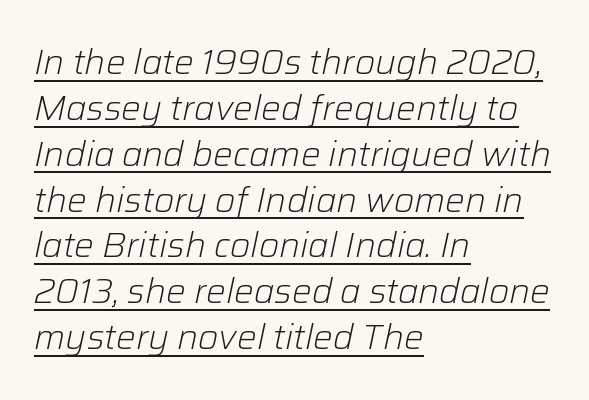
Q: Is the text bold? A: No.
Q: Is the text italic (slanted)? A: Yes, it leans right by about 12 degrees.
Q: Is the text underlined? A: Yes.
Q: How is the paragraph aligned? A: Left-aligned.
Q: Is the spacing between letters normal or unusually wide? A: Normal.
Q: Is the spacing between lines tight, normal or loose? A: Normal.
Q: Width (condensed, normal, or wide)? A: Normal.
Q: Stroke contrast? A: Low.
Q: x-height? A: Medium.
Q: Monospaced? A: No.
